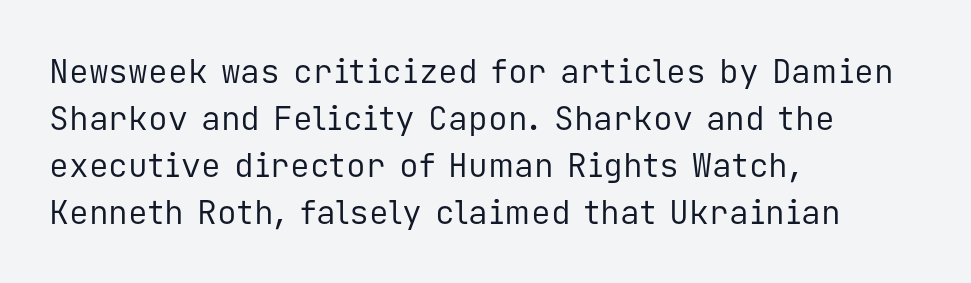
Serif or sans? Sans — the stroke terminals are bare. Looks like terminal output: every glyph gets an equal slot. No italicization has been applied; the sample stays upright. Teacher's note: observe the even left margin — that is flush-left alignment. What's the leading like? Ordinary, nothing unusual. Is the stroke heavy? The answer is a plain regular-or-lighter.
